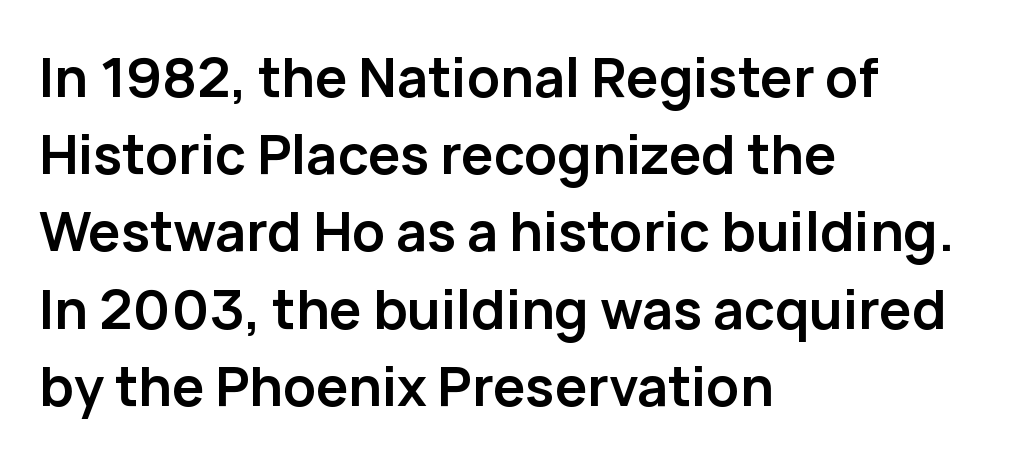
No word sits above an underline. Note the varied advance widths — an 'i' is clearly narrower than an 'm'. Horizontally, the lines are justified to the leading edge only. Stroke terminals: plain, sans-serif.
